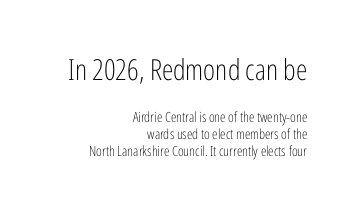
{"serif": "no", "italic": "no", "bold": "no", "weight": "light", "width": "condensed", "stroke_contrast": "low", "x_height": "medium", "monospaced": "no", "underline": "no", "align": "right", "line_spacing_ratio": 1.2, "letter_spacing": "normal", "letter_spacing_em": 0.0, "larger_block": "first", "size_ratio": 2.07, "glyph_px": 29}
